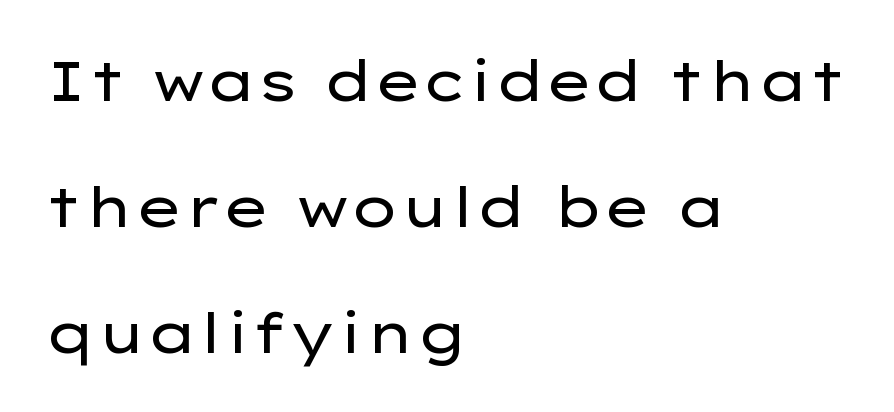
The image shows 56 px regular-weight, wide sans-serif type, upright; set left-aligned, loose line spacing (2.25x), normal letter spacing, not underlined; low stroke contrast and a medium x-height.
